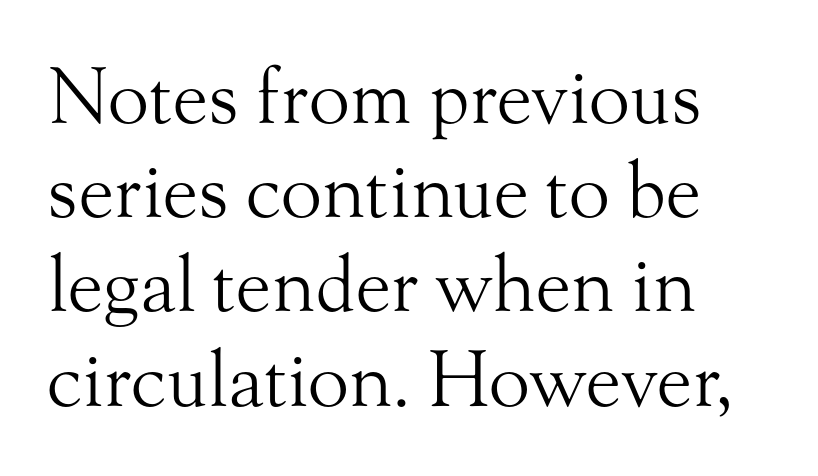
Is the type heavy? It reads as light-to-regular instead. Does the lettering tilt? It doesn't — this is upright. These lines stack with their left ends in a neat column. Varying glyph widths throughout — classic text-font behaviour. Short note: letters normally spaced.
